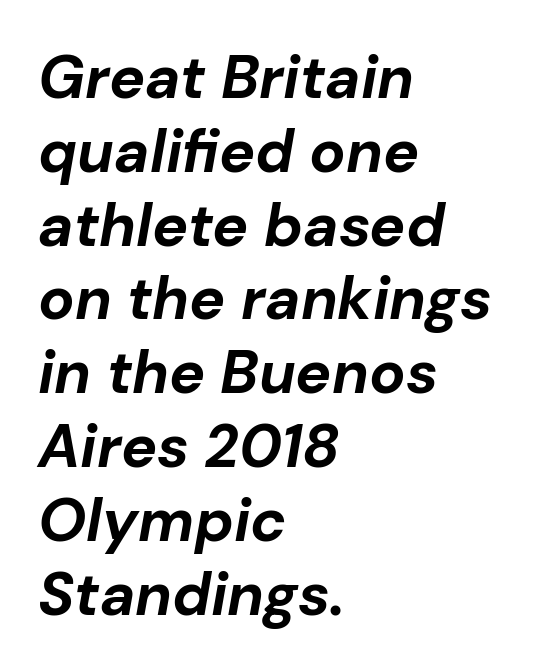
Q: Is the text bold? A: Yes.
Q: Is the text italic (slanted)? A: Yes, it leans right by about 10 degrees.
Q: Is the text underlined? A: No.
Q: How is the paragraph aligned? A: Left-aligned.
Q: Is the spacing between letters normal or unusually wide? A: Normal.
Q: Width (condensed, normal, or wide)? A: Normal.
Q: Stroke contrast? A: Low.
Q: x-height? A: Medium.
Q: Monospaced? A: No.
